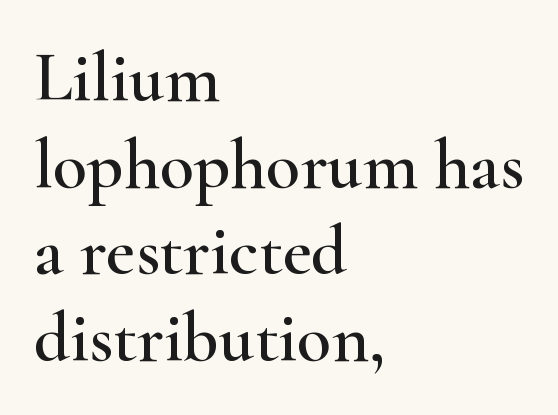
The image shows 71 px wide serif type, upright; set left-aligned, line spacing 1.22x, normal letter spacing, not underlined; high stroke contrast and a small x-height.
